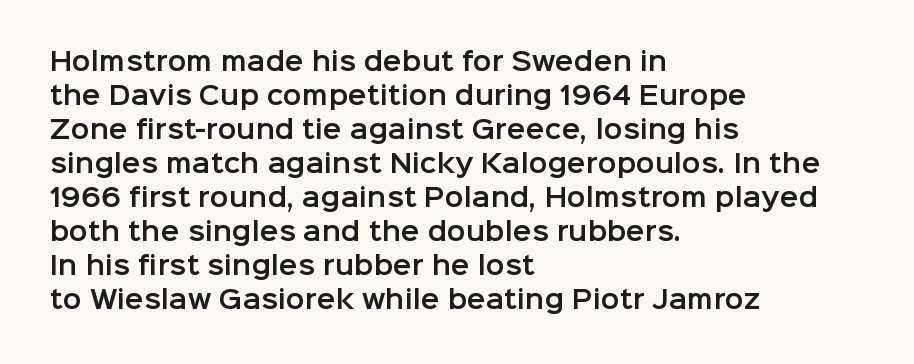
{"italic": "no", "underline": "no", "align": "left", "line_spacing": "normal", "line_spacing_ratio": 1.36, "letter_spacing": "normal", "letter_spacing_em": 0.0, "glyph_px": 25}
